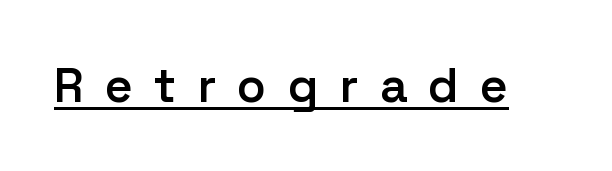
The image shows 48 px semibold sans-serif type, upright; set unusually wide letter spacing (+0.44 em), underlined; low stroke contrast and a medium x-height.
